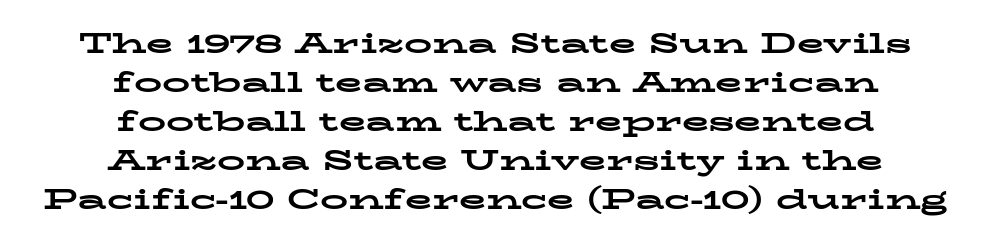
You could not count columns in this text — the font is proportionally spaced. Letter spacing: default. The block of text has a typical density, with ordinary space between rows. Stroke terminals: seriffed. These lines are centered, leaving both edges ragged. Decoration check: the copy has no underline.
